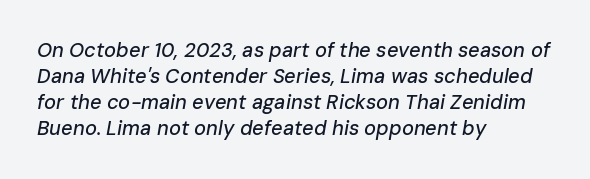
{"italic": "yes", "lean": "right", "slant_degrees": 10, "underline": "no", "align": "left", "line_spacing": "normal", "line_spacing_ratio": 1.3, "letter_spacing": "normal", "letter_spacing_em": 0.0, "glyph_px": 20}
